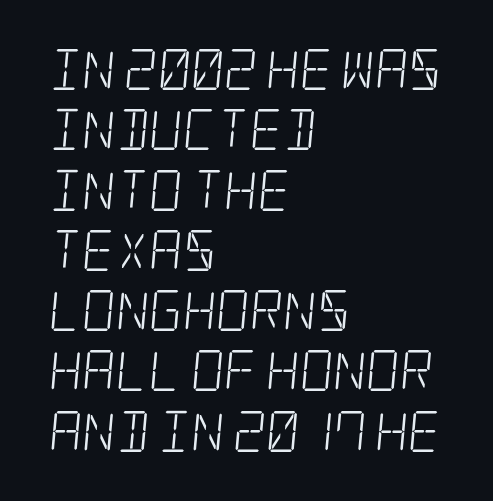
Q: Is the text bold? A: No.
Q: Is the typeface a serif or a sans-serif typeface? A: Serif.
Q: Is the text underlined? A: No.
Q: How is the paragraph aligned? A: Left-aligned.
Q: Is the spacing between letters normal or unusually wide? A: Normal.
Q: Is the spacing between lines tight, normal or loose? A: Normal.
Q: Width (condensed, normal, or wide)? A: Condensed.
Q: Stroke contrast? A: Low.
Q: x-height? A: Large.
